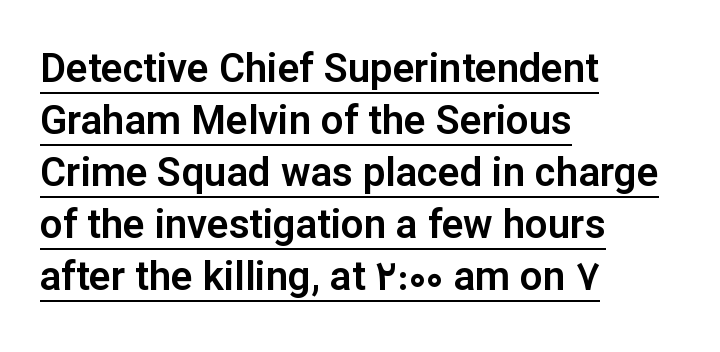
{"serif": "no", "italic": "no", "width": "normal", "stroke_contrast": "low", "x_height": "medium", "monospaced": "no", "underline": "yes", "align": "left", "line_spacing": "normal", "line_spacing_ratio": 1.3, "letter_spacing": "normal", "letter_spacing_em": 0.0, "glyph_px": 40}
